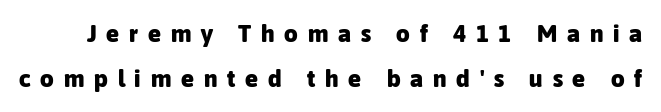
Underline: absent. Characters follow at a spacing far wider than the type designer built in. The face used here has the dense, thick strokes of a bold. Characters remain perfectly vertical along every line.
